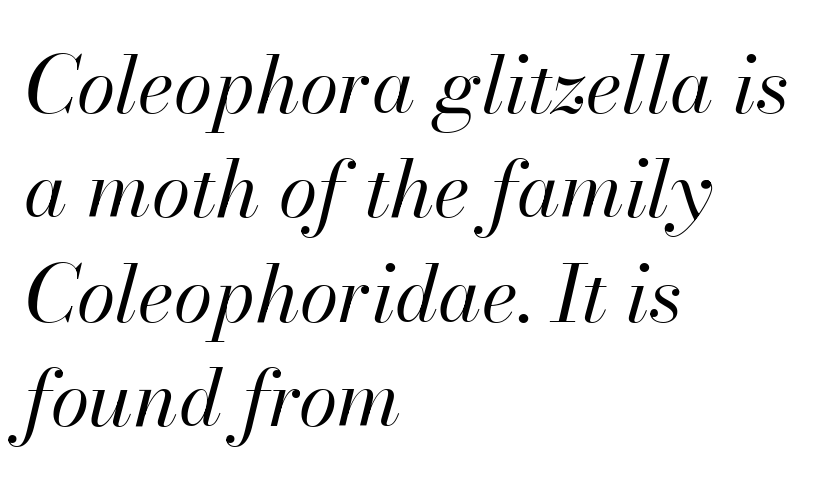
These lines were composed using italics. Weight: in the light-to-regular range. Whoever set this chose a conventional vertical rhythm. Standard letterfit; no display-style spreading of the glyphs. This rendering uses left alignment, leaving the right contour irregular. Character widths vary here, with narrow letters taking less room than wide ones.
